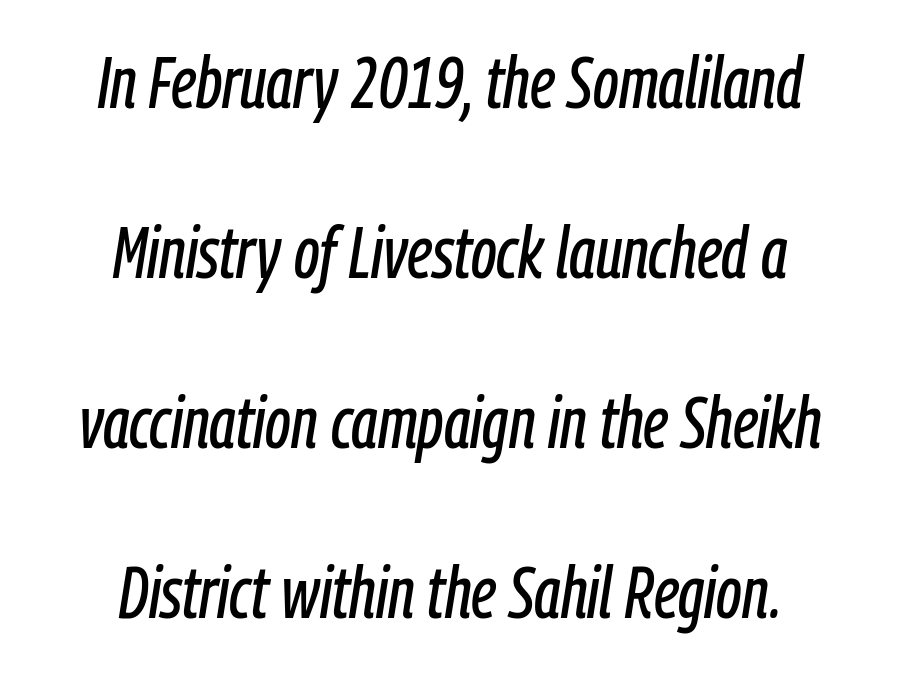
The image shows 72 px condensed type, italic (leaning right); set centered, loose line spacing (2.36x), normal letter spacing, not underlined; low stroke contrast and a medium x-height.
